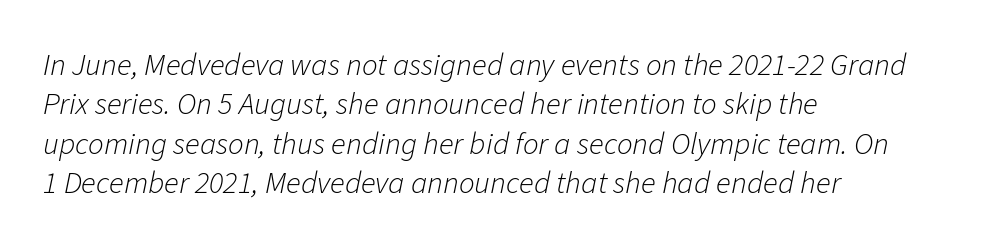
The image shows 31 px light type, italic (leaning right); set left-aligned, normal line spacing (1.27x), normal letter spacing, not underlined; low stroke contrast and a medium x-height.
